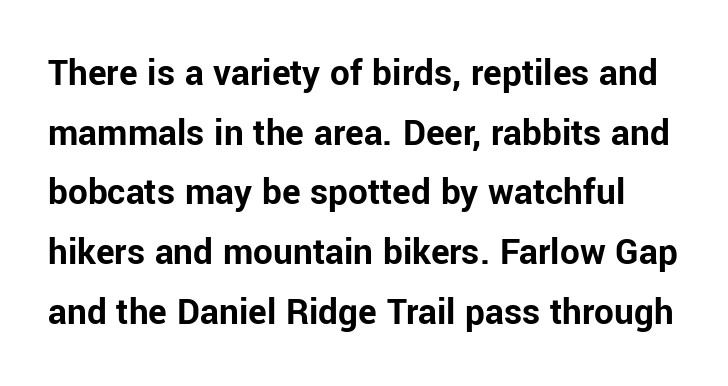
{"serif": "no", "italic": "no", "bold": "yes", "weight": "bold", "width": "normal", "stroke_contrast": "low", "x_height": "medium", "monospaced": "no", "underline": "no", "line_spacing": "normal", "line_spacing_ratio": 1.53, "letter_spacing": "normal", "letter_spacing_em": 0.0, "glyph_px": 39}
